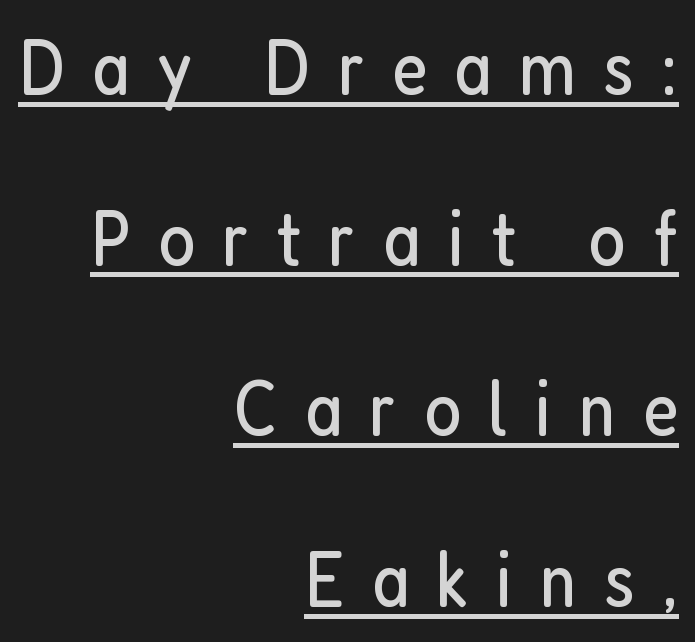
{"serif": "no", "italic": "no", "bold": "no", "weight": "regular", "width": "condensed", "stroke_contrast": "low", "x_height": "medium", "monospaced": "no", "underline": "yes", "align": "right", "line_spacing": "loose", "line_spacing_ratio": 2.16, "letter_spacing": "wide", "letter_spacing_em": 0.34, "glyph_px": 79}
